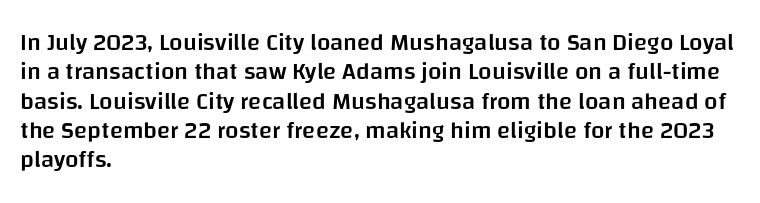
This rendering leaves character spacing at its baseline value. The gap between lines stays unmarked. Characters remain perfectly vertical along every line. The compositor pushed each line to the left boundary.
